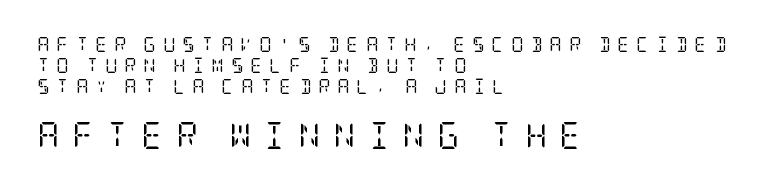
This rendering uses left alignment, leaving the right contour irregular. Rule under the text: the space is simply empty. Observe the wide spacing: letters keep a clear distance from each other. Regular leading. Reading top to bottom, the characters get bigger at the block break.
